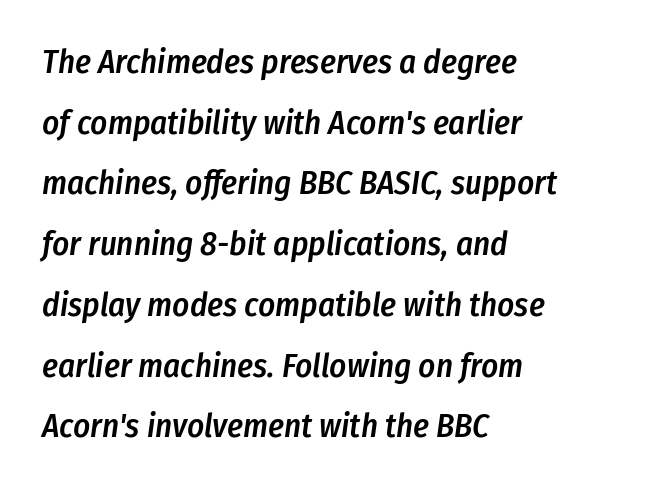
The strip under each line holds only bare page. Each line starts at the same left margin while the right side varies. Proportional: the letters do not fall into vertical columns. In terms of weight, the rendering is demibold, just under bold. The rendering keeps characters at their native spacing.
